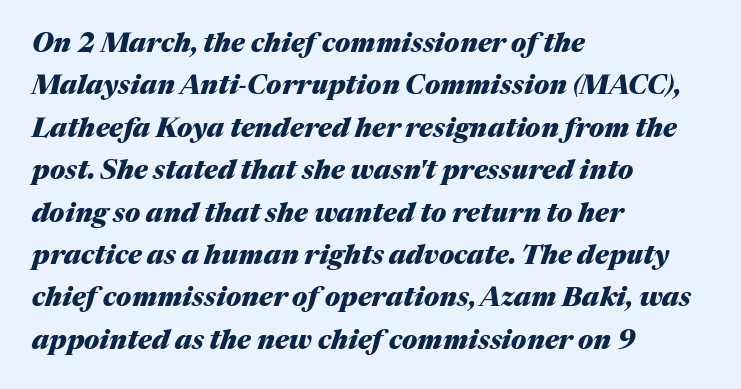
{"italic": "yes", "lean": "right", "slant_degrees": 17, "bold": "yes", "underline": "no", "align": "left", "line_spacing": "normal", "line_spacing_ratio": 1.57, "letter_spacing": "normal", "letter_spacing_em": 0.0, "glyph_px": 27}
